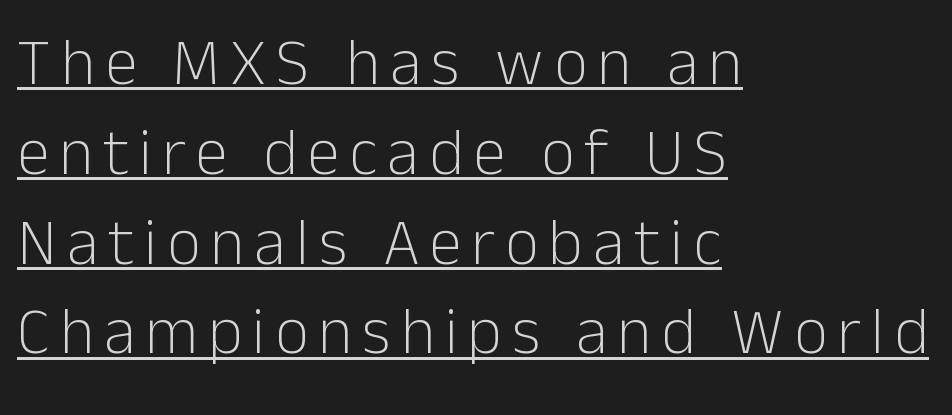
Examine the stroke ends and you'll find no serifs. Every character sits straight up, as roman type does. The letterforms sit at book weight or below. Normally led — the rows are evenly, conventionally spaced.
